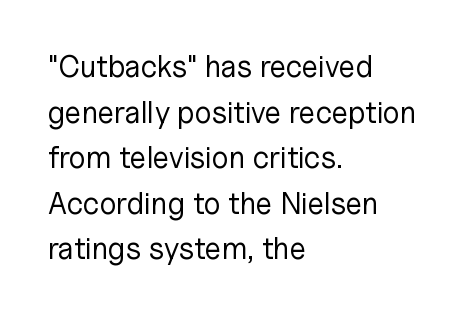
Q: Is the text bold? A: No.
Q: Is the text italic (slanted)? A: No, it is upright.
Q: Is the typeface a serif or a sans-serif typeface? A: Sans-serif.
Q: Is the text underlined? A: No.
Q: How is the paragraph aligned? A: Left-aligned.
Q: Is the spacing between letters normal or unusually wide? A: Normal.
Q: Is the spacing between lines tight, normal or loose? A: Normal.
Q: Width (condensed, normal, or wide)? A: Normal.
Q: Stroke contrast? A: Low.
Q: x-height? A: Medium.
Q: Monospaced? A: No.
